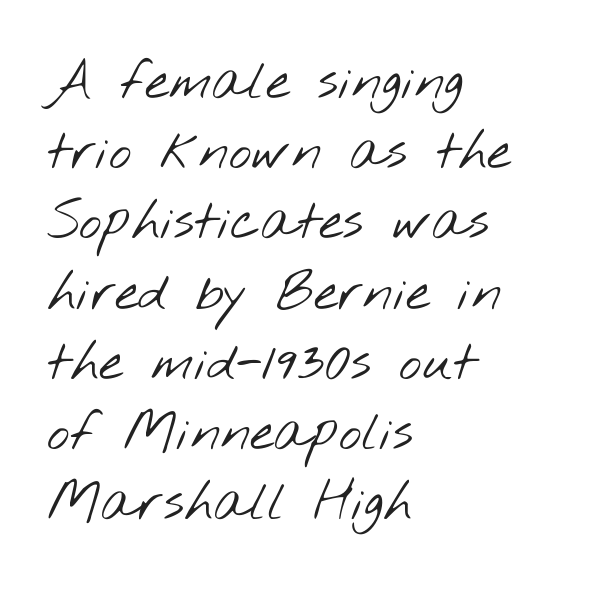
The image shows 54 px light, wide sans-serif type; set left-aligned, normal line spacing (1.3x), normal letter spacing, not underlined; low stroke contrast and a small x-height.
